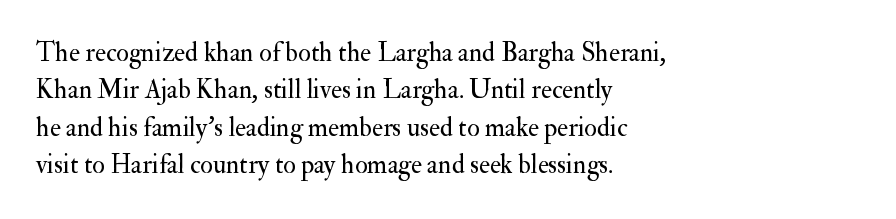
Is the letter spacing exaggerated? No — it looks like the ordinary default. This block has exactly the height ordinary leading produces. This is the regular roman posture of the typeface. Weight: not bold — regular or lighter.
